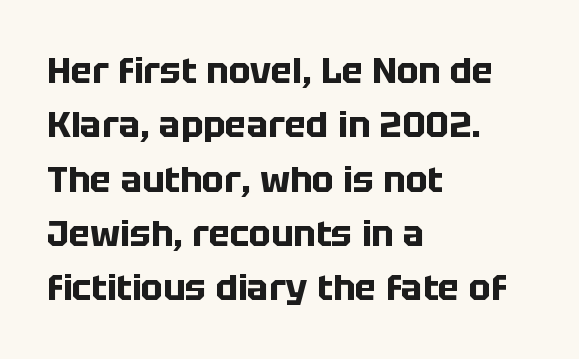
{"serif": "no", "italic": "no", "bold": "yes", "weight": "bold", "width": "normal", "stroke_contrast": "low", "x_height": "large", "monospaced": "no", "underline": "no", "align": "left", "line_spacing": "normal", "line_spacing_ratio": 1.51, "letter_spacing": "normal", "letter_spacing_em": 0.0, "glyph_px": 36}
